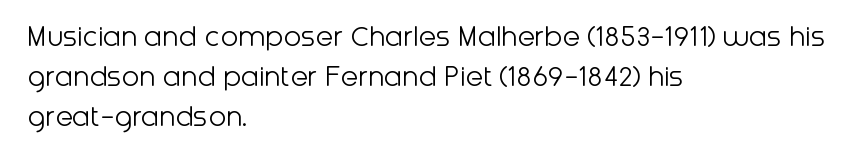
Q: Is the text bold? A: No.
Q: Is the text italic (slanted)? A: No, it is upright.
Q: Is the typeface a serif or a sans-serif typeface? A: Sans-serif.
Q: Is the text underlined? A: No.
Q: How is the paragraph aligned? A: Left-aligned.
Q: Is the spacing between letters normal or unusually wide? A: Normal.
Q: Is the spacing between lines tight, normal or loose? A: Normal.
Q: Width (condensed, normal, or wide)? A: Normal.
Q: Stroke contrast? A: Low.
Q: x-height? A: Medium.
Q: Monospaced? A: No.
